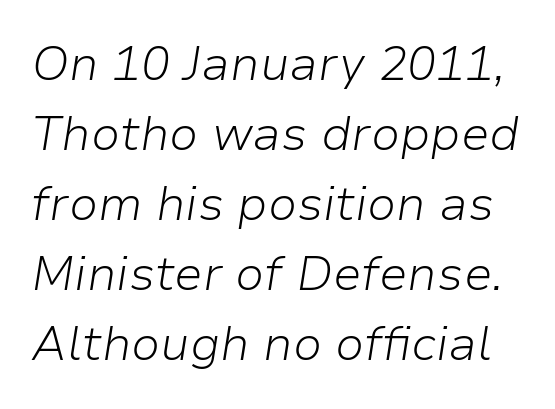
Q: Is the text bold? A: No.
Q: Is the text italic (slanted)? A: Yes, it leans right by about 9 degrees.
Q: Is the text underlined? A: No.
Q: Is the spacing between letters normal or unusually wide? A: Normal.
Q: Is the spacing between lines tight, normal or loose? A: Normal.
Q: Width (condensed, normal, or wide)? A: Normal.
Q: Stroke contrast? A: Low.
Q: x-height? A: Medium.
Q: Monospaced? A: No.
